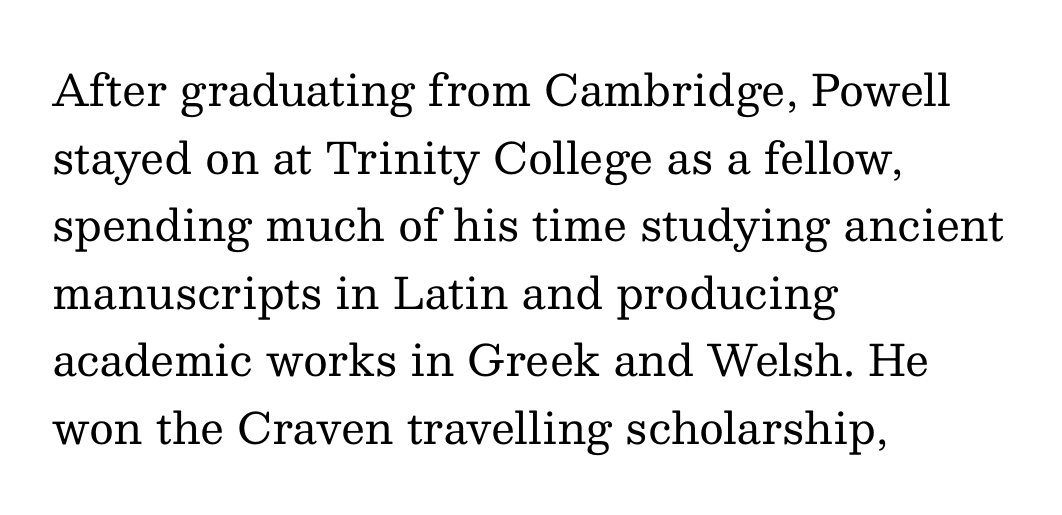
{"serif": "yes", "italic": "no", "bold": "no", "weight": "regular", "width": "normal", "stroke_contrast": "medium", "x_height": "medium", "monospaced": "no", "underline": "no", "align": "left", "line_spacing": "normal", "line_spacing_ratio": 1.57, "letter_spacing": "normal", "letter_spacing_em": 0.0, "glyph_px": 43}
